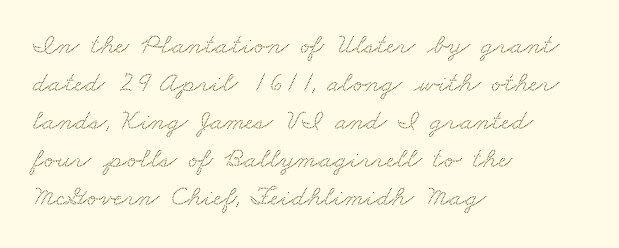
{"serif": "yes", "width": "wide", "stroke_contrast": "medium", "x_height": "small", "monospaced": "no", "underline": "no", "align": "left", "line_spacing": "normal", "line_spacing_ratio": 1.31, "letter_spacing": "normal", "letter_spacing_em": 0.0, "glyph_px": 29}
